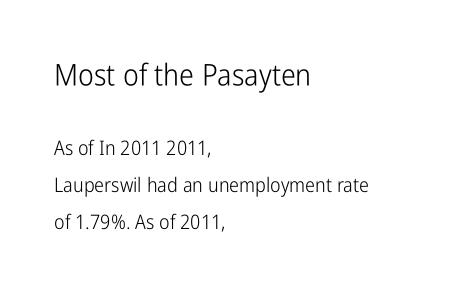
Q: Is the text bold? A: No.
Q: Is the text italic (slanted)? A: No, it is upright.
Q: Is the typeface a serif or a sans-serif typeface? A: Sans-serif.
Q: Is the text underlined? A: No.
Q: How is the paragraph aligned? A: Left-aligned.
Q: Is the spacing between letters normal or unusually wide? A: Normal.
Q: Which block of text is set in a larger size, the first (top) or the second (bottom)? A: The first (top) one.
Q: Width (condensed, normal, or wide)? A: Condensed.
Q: Stroke contrast? A: Low.
Q: x-height? A: Medium.
Q: Monospaced? A: No.
